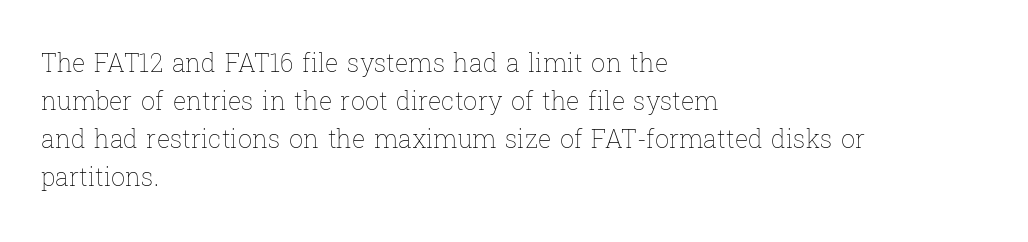
The font's upright variant was chosen for this text. The specimen omits any rule beneath the text block's lines. All the whitespace from short lines collects on the right. Tracking here is standard; glyphs follow each other at the usual distance.
